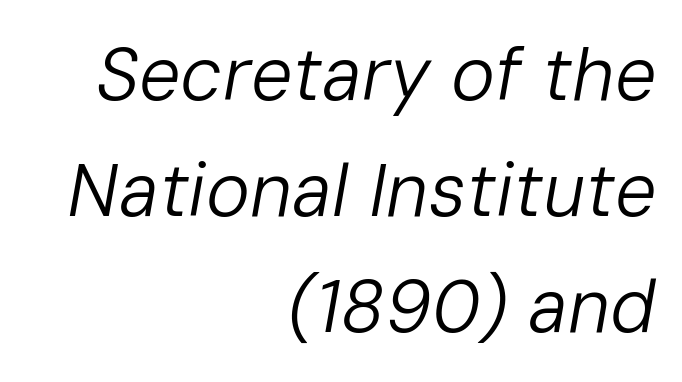
{"italic": "yes", "lean": "right", "slant_degrees": 10, "bold": "no", "weight": "regular", "width": "normal", "stroke_contrast": "low", "x_height": "medium", "monospaced": "no", "underline": "no", "align": "right", "line_spacing": "normal", "line_spacing_ratio": 1.57, "letter_spacing": "normal", "letter_spacing_em": 0.0, "glyph_px": 74}
